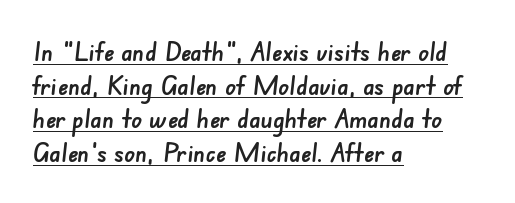
The image shows 27 px text type; set left-aligned, normal line spacing (1.25x), normal letter spacing, underlined.
